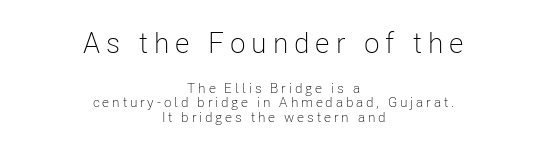
Large over small — that's the arrangement of the two blocks here. Only glyphs here, with clear space below each row. No extra ink here — the face is not bold. Baseline-to-baseline distance is barely more than the letter height. When letters stand straight like this, we call the style roman or upright.
